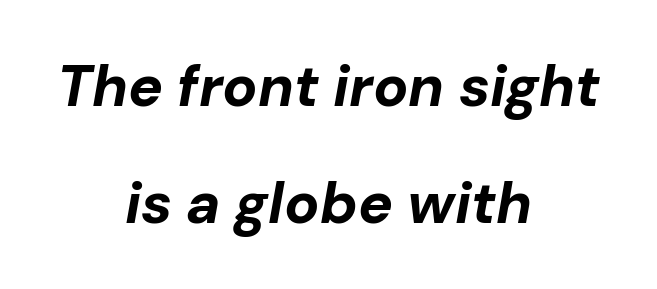
Unmarked baselines from the first word to the last. Do the characters align in a grid? No, the font is proportional. The compositor balanced each line on the midline. Tracking value appears to be zero — textbook default spacing.
